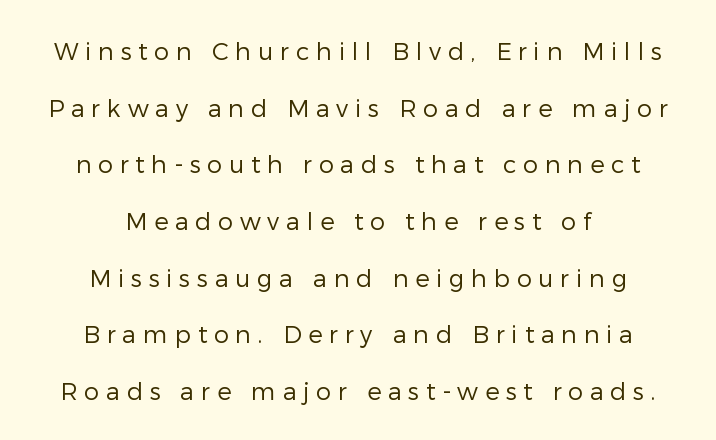
Q: Is the text bold? A: No.
Q: Is the text italic (slanted)? A: No, it is upright.
Q: Is the text underlined? A: No.
Q: How is the paragraph aligned? A: Centered.
Q: Is the spacing between letters normal or unusually wide? A: Unusually wide.
Q: Is the spacing between lines tight, normal or loose? A: Loose.
